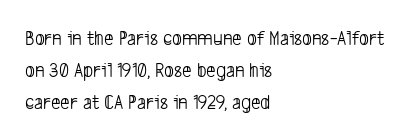
Counters stay open thanks to moderate or lighter strokes. Line spacing here is normal. Letters rest on an invisible, unmarked baseline. Tracking value appears to be zero — textbook default spacing. These lines are set flush left with a ragged right edge.
